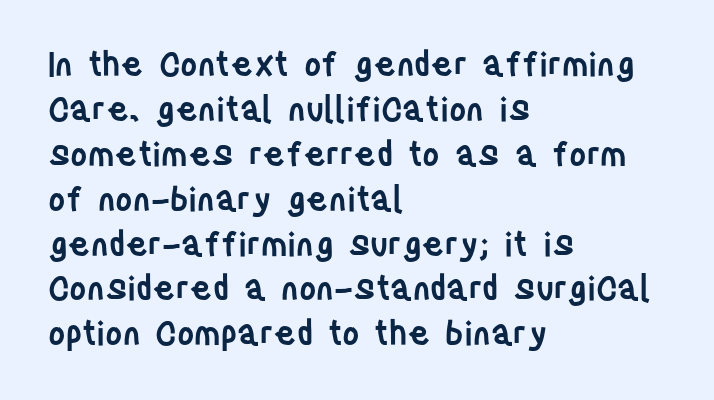
Q: Is the text bold? A: Semi-bold.
Q: Is the text italic (slanted)? A: No, it is upright.
Q: Is the typeface a serif or a sans-serif typeface? A: Sans-serif.
Q: Is the text underlined? A: No.
Q: How is the paragraph aligned? A: Left-aligned.
Q: Is the spacing between letters normal or unusually wide? A: Normal.
Q: Is the spacing between lines tight, normal or loose? A: Normal.
Q: Width (condensed, normal, or wide)? A: Condensed.
Q: Stroke contrast? A: Low.
Q: x-height? A: Large.
Q: Monospaced? A: No.
